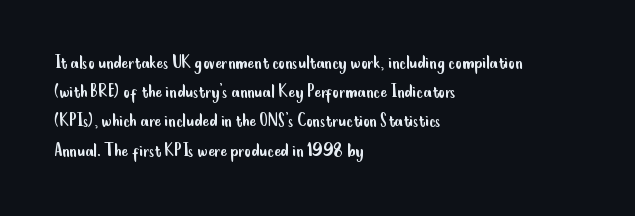
The image shows 20 px text type, upright; set left-aligned, normal line spacing (1.46x), normal letter spacing, not underlined.
